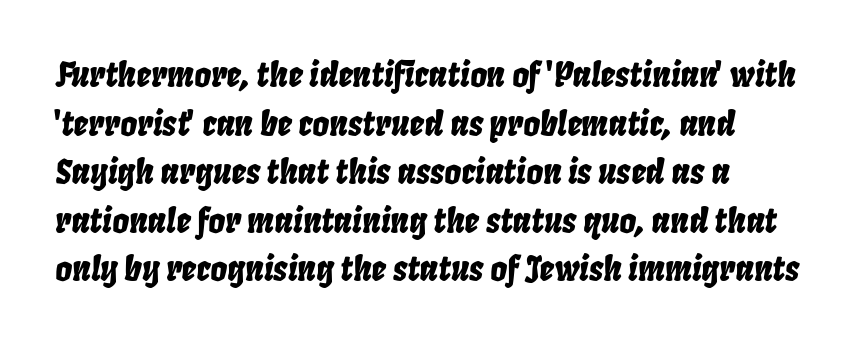
{"italic": "yes", "lean": "right", "slant_degrees": 8, "width": "condensed", "stroke_contrast": "low", "x_height": "large", "monospaced": "no", "underline": "no", "align": "left", "line_spacing": "normal", "line_spacing_ratio": 1.47, "letter_spacing": "normal", "letter_spacing_em": 0.0, "glyph_px": 33}
